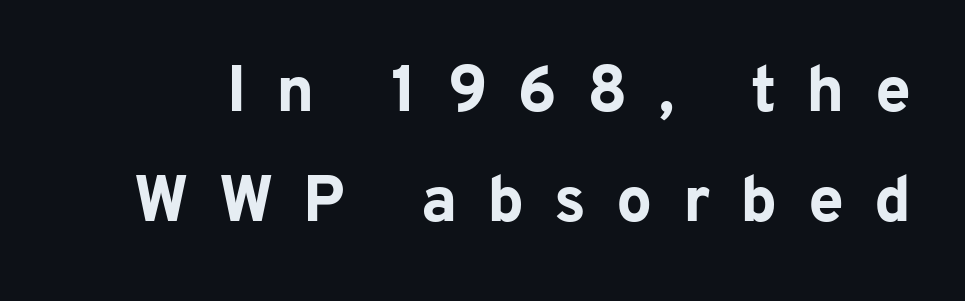
The image shows 64 px bold sans-serif type, upright; set line spacing 1.72x, unusually wide letter spacing (+0.47 em), not underlined; low stroke contrast and a medium x-height.
